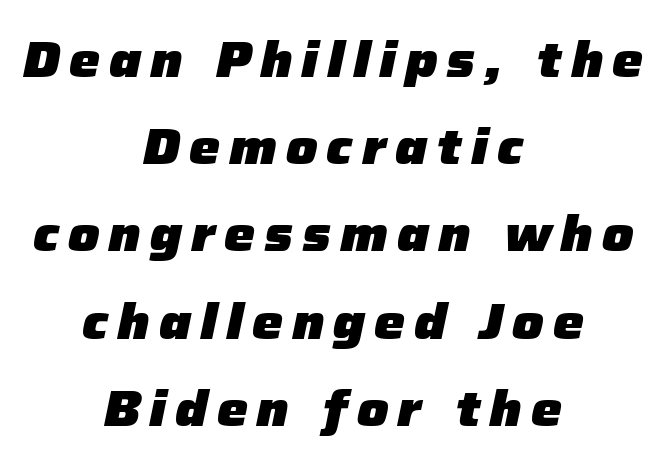
{"italic": "yes", "lean": "right", "slant_degrees": 12, "bold": "yes", "weight": "heavy", "width": "normal", "stroke_contrast": "low", "x_height": "medium", "monospaced": "no", "underline": "no", "align": "center", "line_spacing_ratio": 1.78, "glyph_px": 49}
